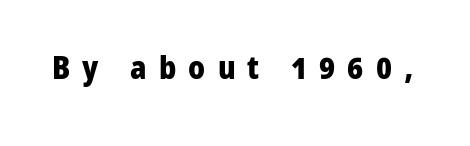
Q: Is the text bold? A: Yes.
Q: Is the text italic (slanted)? A: No, it is upright.
Q: Is the typeface a serif or a sans-serif typeface? A: Sans-serif.
Q: Is the text underlined? A: No.
Q: Is the spacing between letters normal or unusually wide? A: Unusually wide.
Q: Width (condensed, normal, or wide)? A: Normal.
Q: Stroke contrast? A: Low.
Q: x-height? A: Medium.
Q: Monospaced? A: No.
